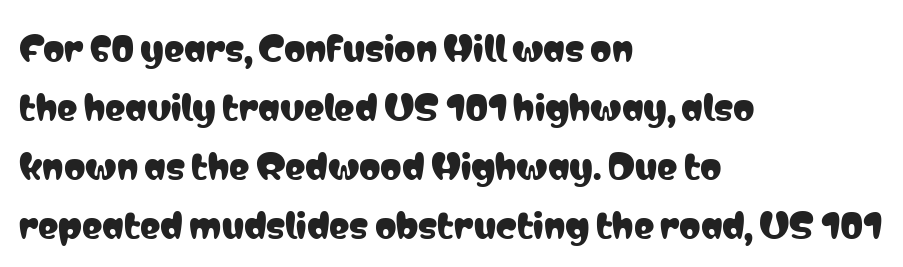
{"serif": "no", "italic": "no", "width": "condensed", "stroke_contrast": "low", "x_height": "medium", "monospaced": "no", "underline": "no", "align": "left", "line_spacing_ratio": 1.74, "letter_spacing": "normal", "letter_spacing_em": 0.0, "glyph_px": 34}
